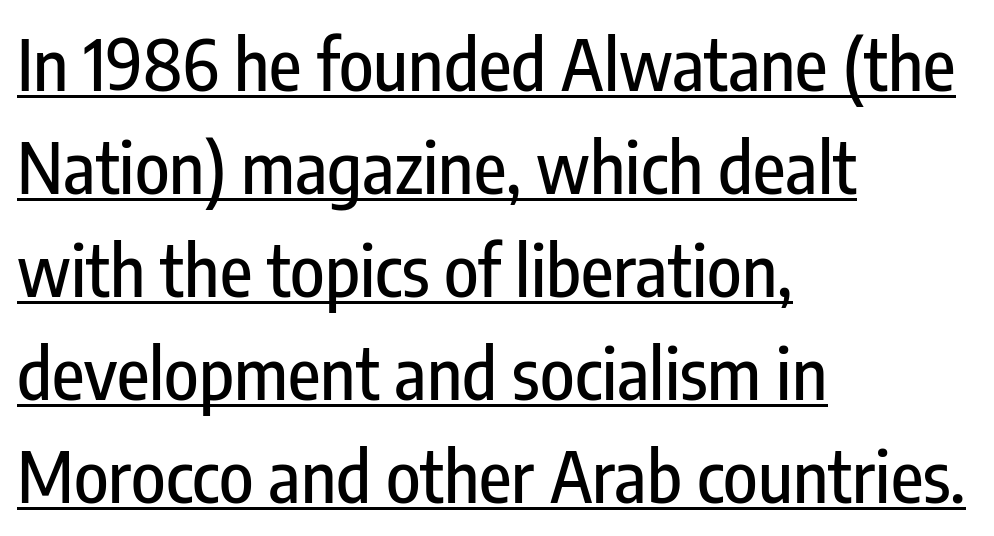
The image shows 71 px condensed sans-serif type, upright; set left-aligned, normal line spacing (1.45x), normal letter spacing, underlined; low stroke contrast and a medium x-height.
